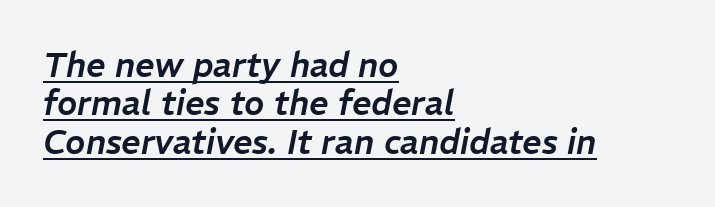
The image shows 34 px text type, italic (leaning right); set left-aligned, tight line spacing (1.13x), normal letter spacing, underlined; low stroke contrast and a medium x-height.
